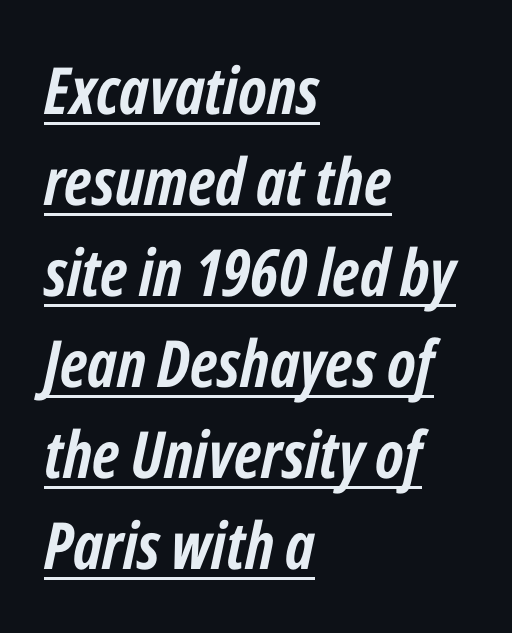
The image shows 65 px semibold, condensed type, italic (leaning right); set left-aligned, normal line spacing (1.4x), normal letter spacing, underlined; low stroke contrast and a medium x-height.
